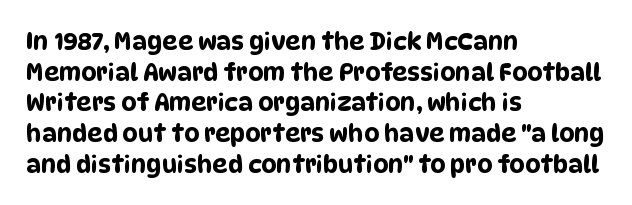
Each row of text sits above clean, open space. Here the glyphs are tracked normally, forming tight word shapes. Rows of type keep a routine distance in the vertical direction. Horizontally, the lines are justified to the leading edge only.
